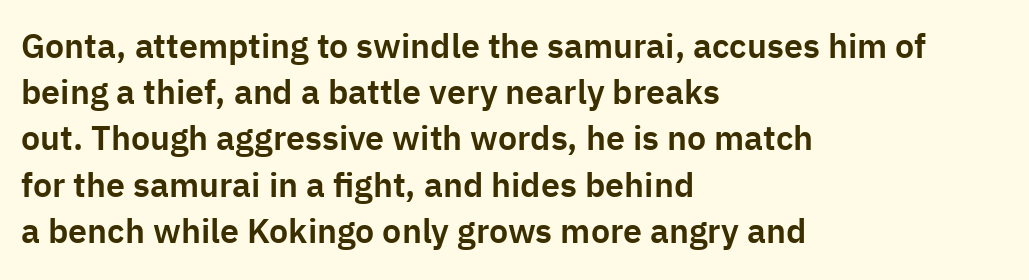
{"serif": "no", "italic": "no", "width": "normal", "stroke_contrast": "low", "x_height": "medium", "monospaced": "no", "underline": "no", "align": "left", "line_spacing": "normal", "line_spacing_ratio": 1.36, "letter_spacing": "normal", "letter_spacing_em": 0.0, "glyph_px": 34}
